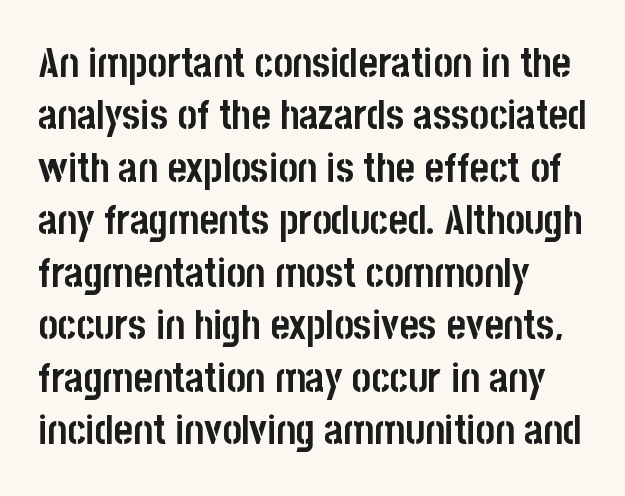
The rendering uses a moderate line-height, typical for paragraphs. If you drew a line through each stem, it would be perfectly vertical. You could not count columns in this text — the font is proportionally spaced. The setting favours the left margin, as ordinary paragraphs usually do. This is heavy type, rendered in bold.
